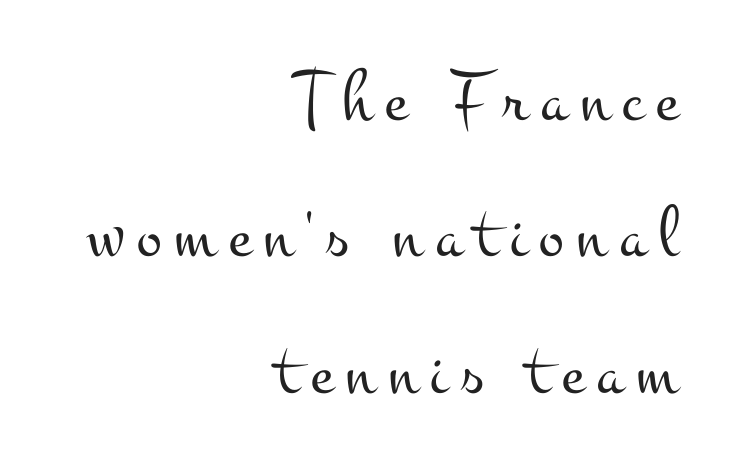
Check under the words: just untouched page. Summary of weight: not heavy and not bold. Serifs: yes, visible at the terminals of the letterforms. One-word summary of the alignment: right. Each letter keeps its own natural width here, so spacing adapts to shape.
